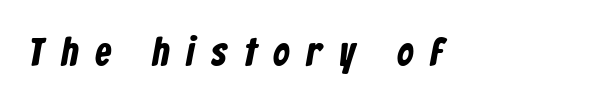
{"serif": "no", "width": "condensed", "stroke_contrast": "low", "x_height": "medium", "monospaced": "no", "underline": "no", "align": "left", "letter_spacing": "wide", "letter_spacing_em": 0.43, "glyph_px": 40}
